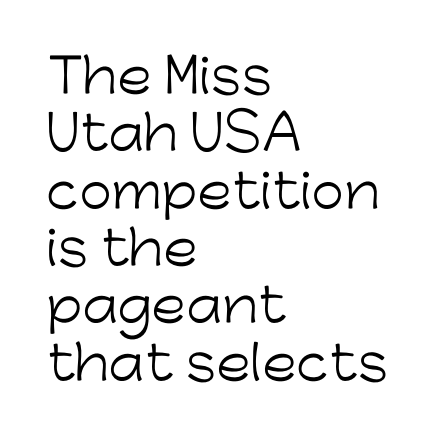
The image shows 47 px light sans-serif type, upright; set left-aligned, line spacing 1.22x, normal letter spacing, not underlined; low stroke contrast and a medium x-height.
